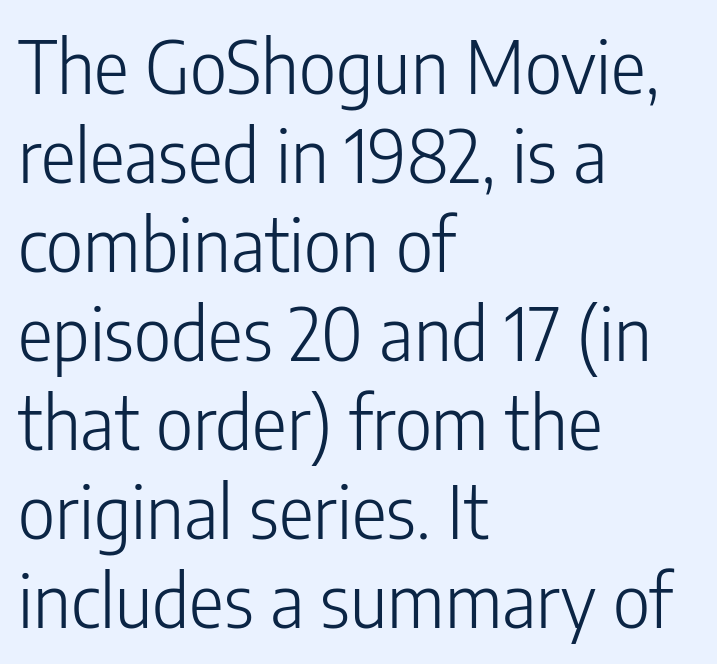
Here the glyphs are tracked normally, forming tight word shapes. Layout note: lines flush left. Do the letters lean? They stand straight. Note the varied advance widths — an 'i' is clearly narrower than an 'm'.
